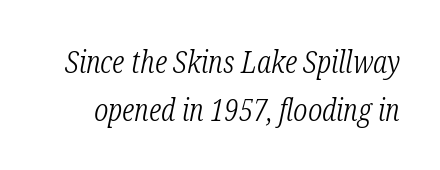
Q: Is the text bold? A: No.
Q: Is the text italic (slanted)? A: Yes, it leans right by about 12 degrees.
Q: Is the typeface a serif or a sans-serif typeface? A: Serif.
Q: Is the text underlined? A: No.
Q: Is the spacing between letters normal or unusually wide? A: Normal.
Q: Is the spacing between lines tight, normal or loose? A: Normal.
Q: Width (condensed, normal, or wide)? A: Condensed.
Q: Stroke contrast? A: Low.
Q: x-height? A: Medium.
Q: Monospaced? A: No.
